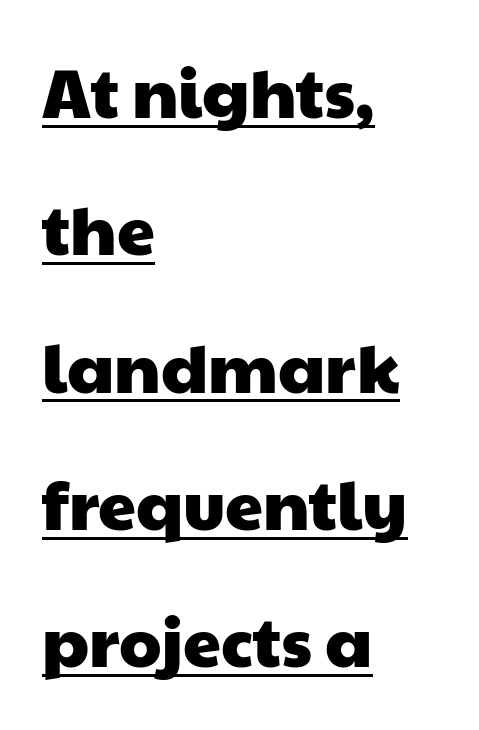
The image shows 68 px wide sans-serif type; set left-aligned, loose line spacing (2.02x), normal letter spacing, underlined; low stroke contrast and a medium x-height.
